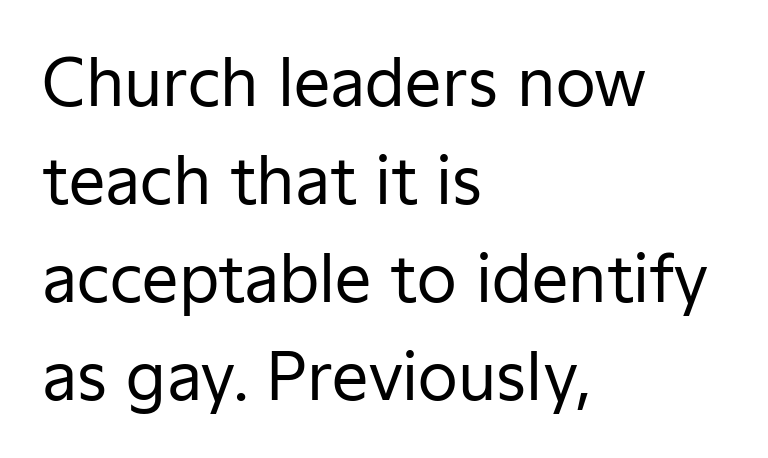
{"serif": "no", "italic": "no", "bold": "no", "weight": "regular", "width": "normal", "stroke_contrast": "low", "x_height": "medium", "monospaced": "no", "underline": "no", "align": "left", "line_spacing": "normal", "line_spacing_ratio": 1.51, "letter_spacing": "normal", "letter_spacing_em": 0.0, "glyph_px": 65}
